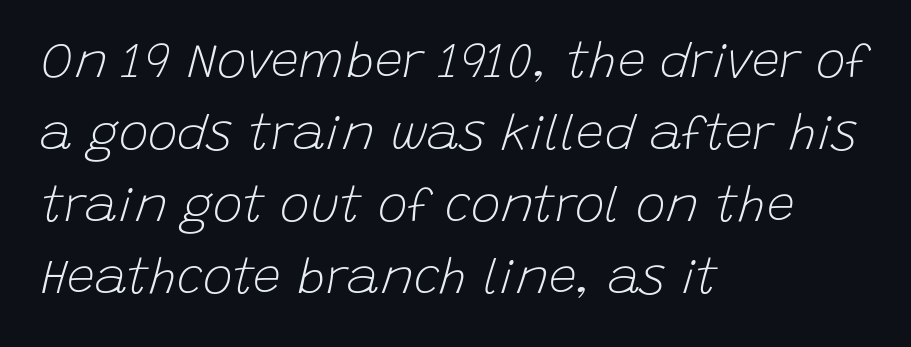
Q: Is the text bold? A: No.
Q: Is the text italic (slanted)? A: Yes, it leans right by about 15 degrees.
Q: Is the text underlined? A: No.
Q: How is the paragraph aligned? A: Left-aligned.
Q: Is the spacing between letters normal or unusually wide? A: Normal.
Q: Is the spacing between lines tight, normal or loose? A: Normal.
Q: Width (condensed, normal, or wide)? A: Normal.
Q: Stroke contrast? A: Low.
Q: x-height? A: Large.
Q: Monospaced? A: No.
